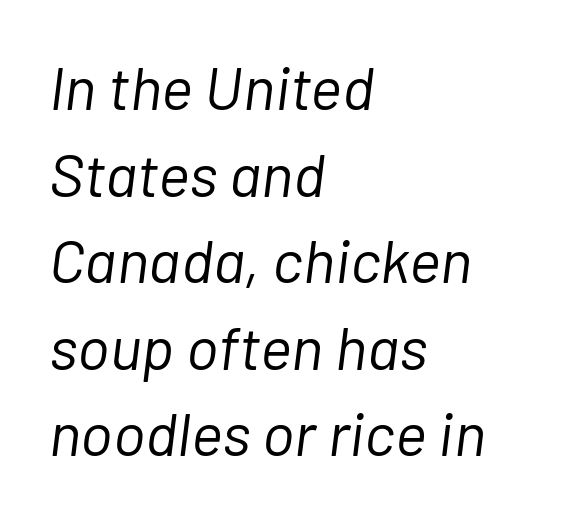
The rendering anchors every line to the left-hand side. Leading: standard. Stem width sits at or under what a default text font uses. The glyphs look as if they've been sheared to an angle. Note the varied advance widths — an 'i' is clearly narrower than an 'm'. Rule under the text: the space is simply empty.
